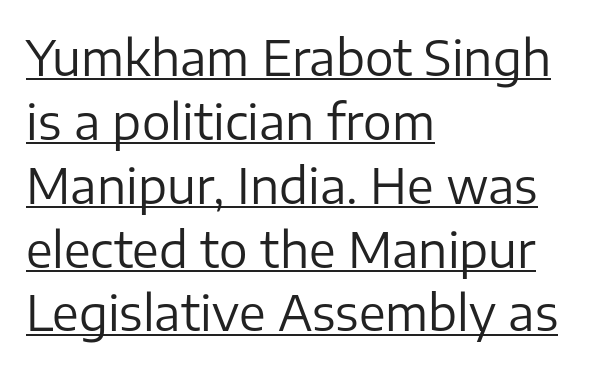
The image shows 48 px regular-weight sans-serif type, upright; set left-aligned, normal line spacing (1.33x), normal letter spacing, underlined; low stroke contrast and a medium x-height.
